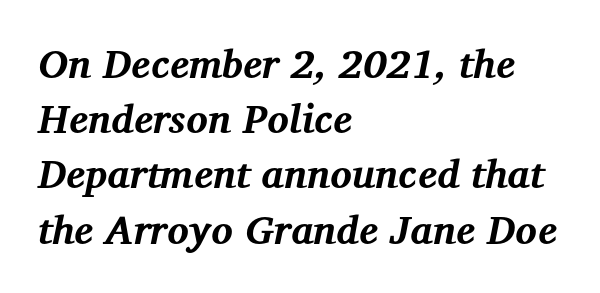
The image shows 40 px bold serif type, italic (leaning right); set left-aligned, normal line spacing (1.38x), normal letter spacing, not underlined; medium stroke contrast and a medium x-height.
